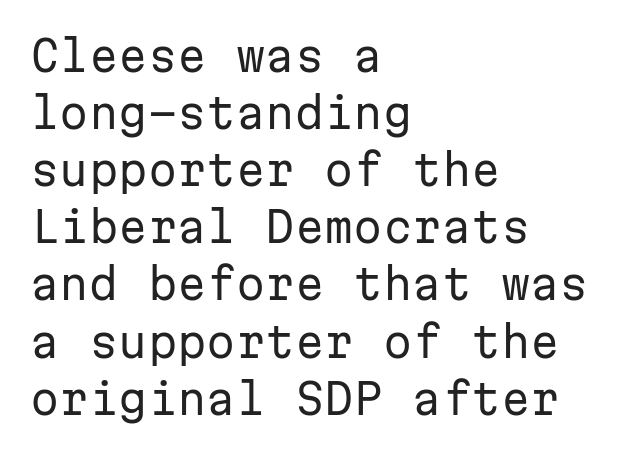
Q: Is the text bold? A: No.
Q: Is the text italic (slanted)? A: No, it is upright.
Q: Is the typeface a serif or a sans-serif typeface? A: Sans-serif.
Q: Is the text underlined? A: No.
Q: How is the paragraph aligned? A: Left-aligned.
Q: Is the spacing between letters normal or unusually wide? A: Normal.
Q: Is the spacing between lines tight, normal or loose? A: Normal.
Q: Width (condensed, normal, or wide)? A: Normal.
Q: Stroke contrast? A: Low.
Q: x-height? A: Medium.
Q: Monospaced? A: Yes.
